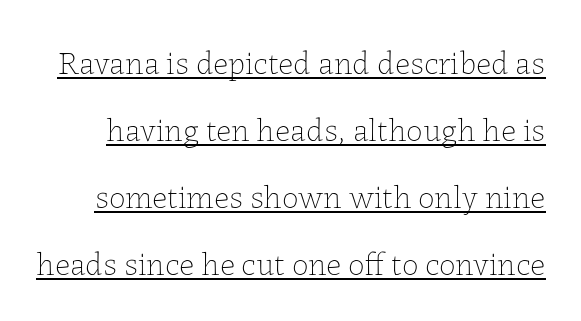
The image shows 33 px thin type, upright; set loose line spacing (2.03x), normal letter spacing, underlined; low stroke contrast and a medium x-height.
